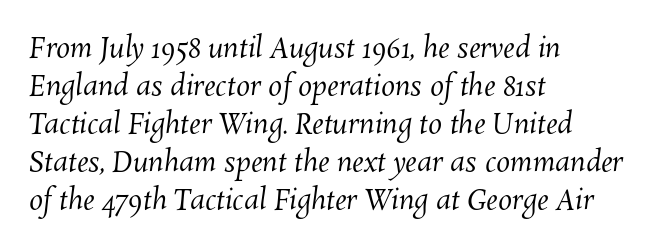
Unbolded letterforms with no extra heft. Each word holds together tightly as a unit, with standard inter-letter gaps. These lines stack with their left ends in a neat column. Here the designer chose a conventional face with non-uniform glyph widths. Regarding leading, the lines here are spaced in the standard way.
